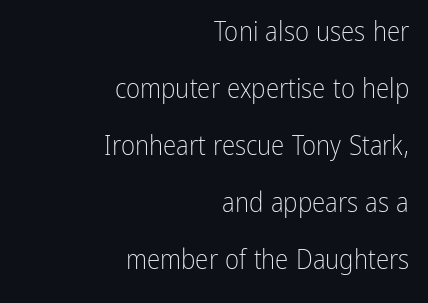
The image shows 27 px text type, upright; set right-aligned, loose line spacing (2.11x), normal letter spacing, not underlined.
